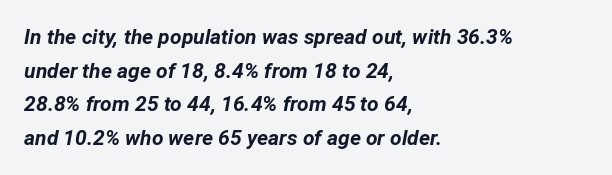
{"italic": "yes", "lean": "right", "slant_degrees": 12, "bold": "yes", "underline": "no", "align": "left", "line_spacing": "normal", "line_spacing_ratio": 1.6, "letter_spacing": "normal", "letter_spacing_em": 0.0, "glyph_px": 21}
